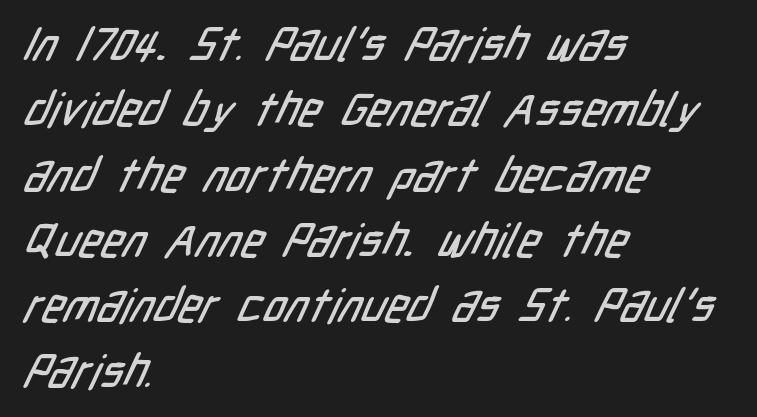
These lines stack with their left ends in a neat column. These lines are rendered in a variable-pitch font. Compared with typical body copy, the letter spacing here is the same. Only glyphs here, with clear space below each row.
